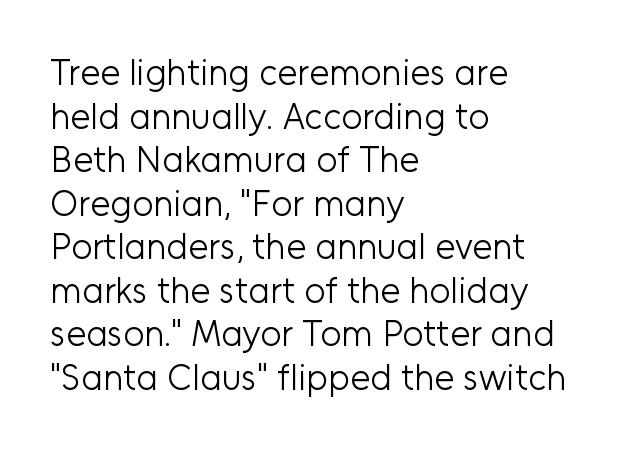
Q: Is the text bold? A: No.
Q: Is the text italic (slanted)? A: No, it is upright.
Q: Is the typeface a serif or a sans-serif typeface? A: Sans-serif.
Q: Is the text underlined? A: No.
Q: How is the paragraph aligned? A: Left-aligned.
Q: Is the spacing between letters normal or unusually wide? A: Normal.
Q: Width (condensed, normal, or wide)? A: Normal.
Q: Stroke contrast? A: Low.
Q: x-height? A: Medium.
Q: Monospaced? A: No.
